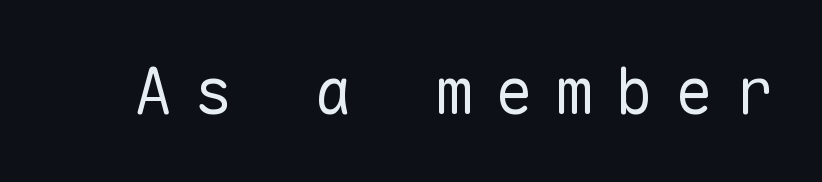
Q: Is the text bold? A: No.
Q: Is the text italic (slanted)? A: No, it is upright.
Q: Is the typeface a serif or a sans-serif typeface? A: Sans-serif.
Q: Is the text underlined? A: No.
Q: Is the spacing between letters normal or unusually wide? A: Unusually wide.
Q: Width (condensed, normal, or wide)? A: Normal.
Q: Stroke contrast? A: Low.
Q: x-height? A: Medium.
Q: Monospaced? A: Yes.
